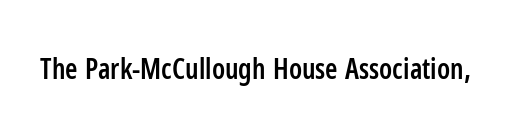
The passage shown is typed in a proportional face where columns would drift. Posture: straight, roman, zero tilt. Regarding serifs, this sample does without them. The glyphs have the mass of a demibold cut, below bold. Standard letterfit; no display-style spreading of the glyphs. The passage shown is not underscored anywhere.
